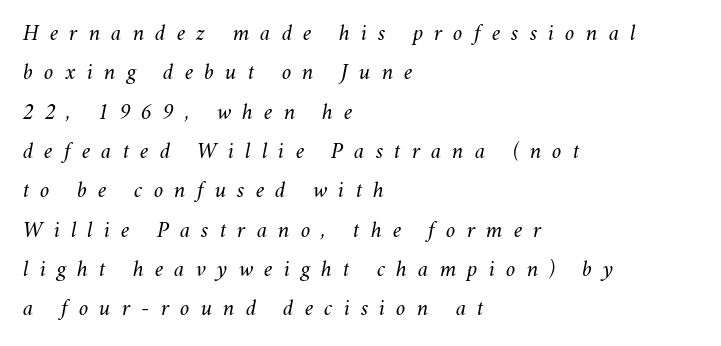
{"italic": "yes", "lean": "right", "slant_degrees": 11, "bold": "no", "underline": "no", "align": "left", "line_spacing_ratio": 1.71, "letter_spacing": "wide", "letter_spacing_em": 0.48, "glyph_px": 23}
